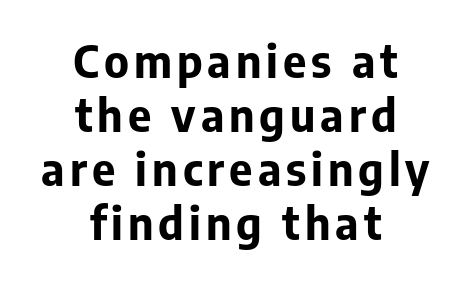
Q: Is the text bold? A: Yes.
Q: Is the text italic (slanted)? A: No, it is upright.
Q: Is the typeface a serif or a sans-serif typeface? A: Sans-serif.
Q: Is the text underlined? A: No.
Q: How is the paragraph aligned? A: Centered.
Q: Width (condensed, normal, or wide)? A: Normal.
Q: Stroke contrast? A: Low.
Q: x-height? A: Medium.
Q: Monospaced? A: No.
